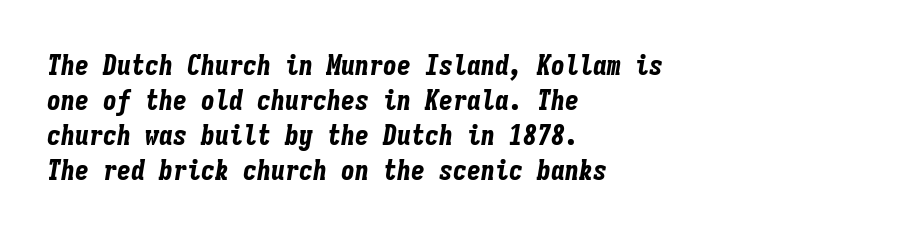
Q: Is the text bold? A: Yes.
Q: Is the text italic (slanted)? A: Yes, it leans right by about 9 degrees.
Q: Is the text underlined? A: No.
Q: How is the paragraph aligned? A: Left-aligned.
Q: Is the spacing between letters normal or unusually wide? A: Normal.
Q: Is the spacing between lines tight, normal or loose? A: Normal.
Q: Width (condensed, normal, or wide)? A: Condensed.
Q: Stroke contrast? A: Low.
Q: x-height? A: Medium.
Q: Monospaced? A: Yes.
